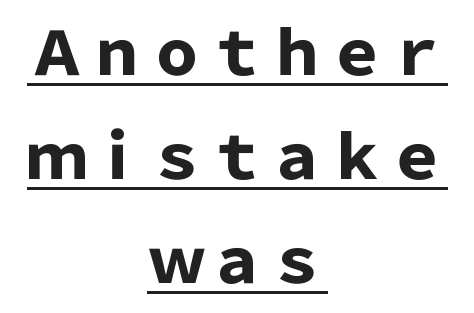
{"serif": "no", "italic": "no", "bold": "yes", "weight": "heavy", "width": "normal", "stroke_contrast": "low", "x_height": "medium", "monospaced": "no", "underline": "yes", "align": "center", "line_spacing_ratio": 1.73, "letter_spacing": "normal", "letter_spacing_em": 0.0, "glyph_px": 60}
